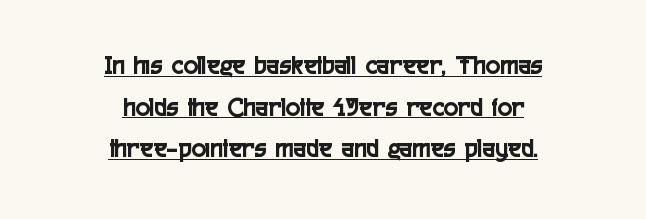
Q: Is the text italic (slanted)? A: No, it is upright.
Q: Is the text underlined? A: Yes.
Q: How is the paragraph aligned? A: Centered.
Q: Is the spacing between letters normal or unusually wide? A: Normal.
Q: Is the spacing between lines tight, normal or loose? A: Normal.
